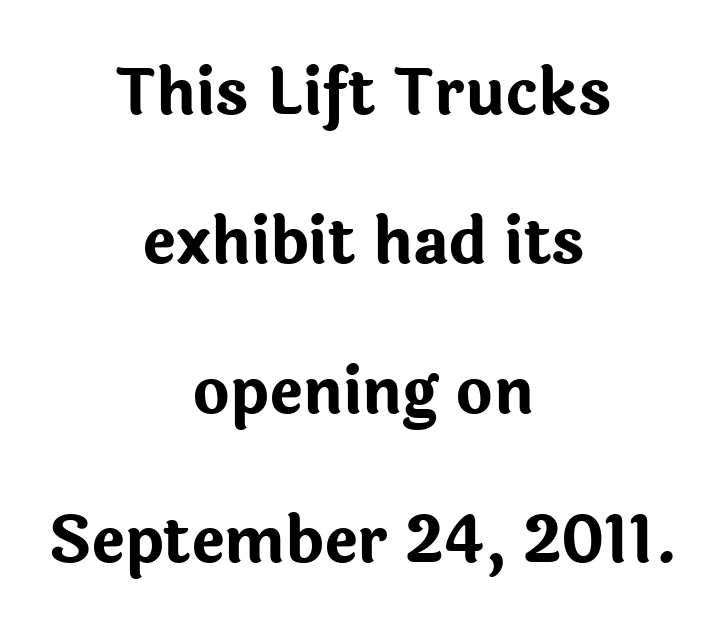
Regarding serifs, this sample does without them. Thick stems and heavy bowls — unmistakably bold. Neither beginnings nor endings align; midpoints do. This sample trades compactness for vertical openness between lines. Nothing unusual about the tracking: characters are spaced as the font intends.
